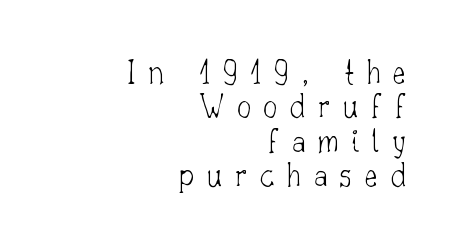
The font family rendered here belongs to the serif group. Is there much room between lines? No — they nearly touch. The area under the type is left untouched. The rendering uses natural spacing where letterforms have individual widths. One-word summary of the alignment: right. In terms of letterspacing, this is a distinctly airy, spread setting.
